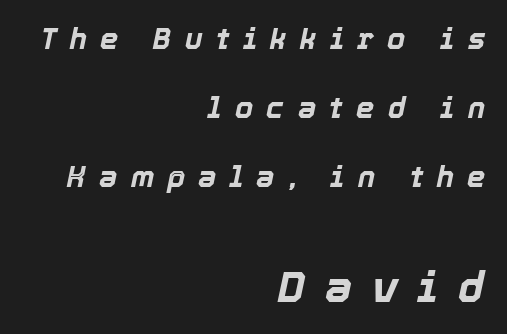
Q: Is the text bold? A: Yes.
Q: Is the text italic (slanted)? A: Yes, it leans right by about 12 degrees.
Q: Is the text underlined? A: No.
Q: How is the paragraph aligned? A: Right-aligned.
Q: Is the spacing between letters normal or unusually wide? A: Unusually wide.
Q: Is the spacing between lines tight, normal or loose? A: Loose.
Q: Which block of text is set in a larger size, the first (top) or the second (bottom)? A: The second (bottom) one.
Q: Width (condensed, normal, or wide)? A: Normal.
Q: x-height? A: Medium.
Q: Monospaced? A: No.
